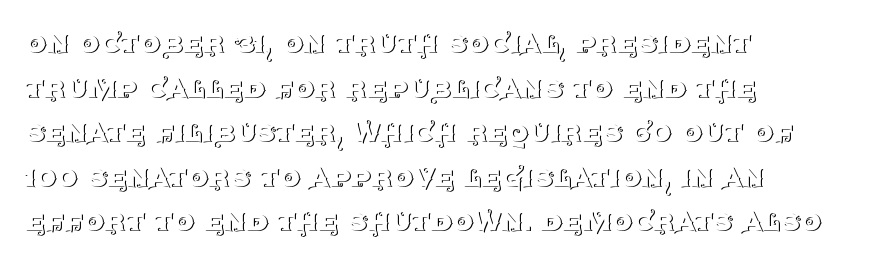
The image shows 34 px thin serif type, upright; set left-aligned, normal line spacing (1.31x), normal letter spacing, not underlined; medium stroke contrast and a large x-height.
